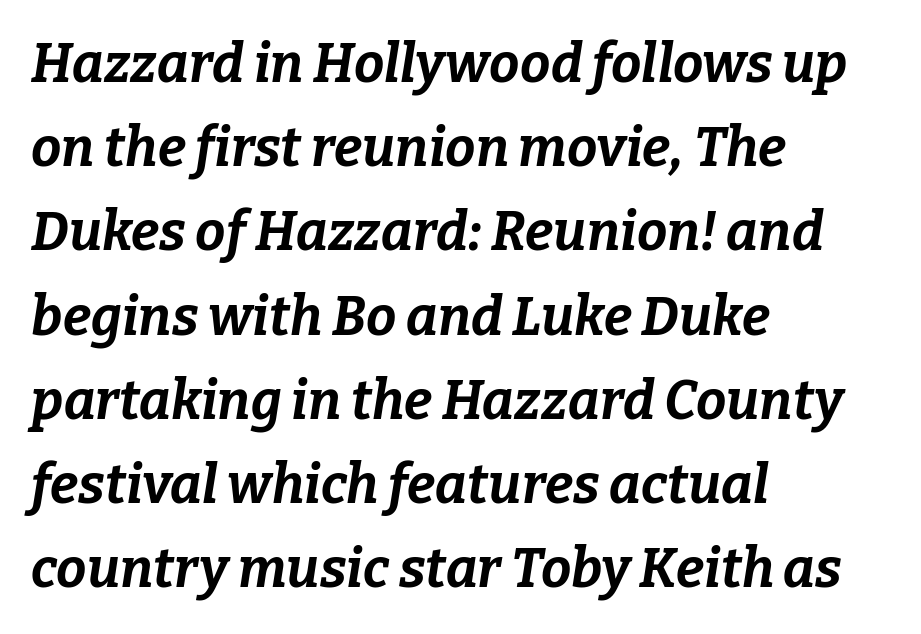
The image shows 54 px bold type, italic (leaning right); set left-aligned, normal line spacing (1.56x), normal letter spacing, not underlined; low stroke contrast and a medium x-height.
